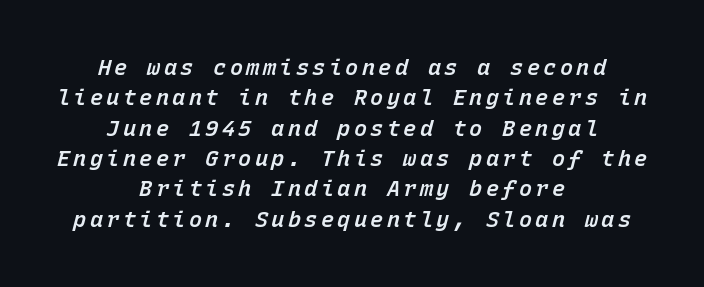
Q: Is the text bold? A: Semi-bold.
Q: Is the text italic (slanted)? A: Yes, it leans right by about 15 degrees.
Q: Is the text underlined? A: No.
Q: How is the paragraph aligned? A: Centered.
Q: Is the spacing between lines tight, normal or loose? A: Normal.
